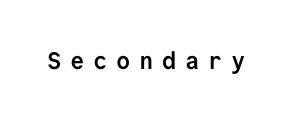
Q: Is the text bold? A: Yes.
Q: Is the text italic (slanted)? A: No, it is upright.
Q: Is the text underlined? A: No.
Q: Is the spacing between letters normal or unusually wide? A: Unusually wide.
